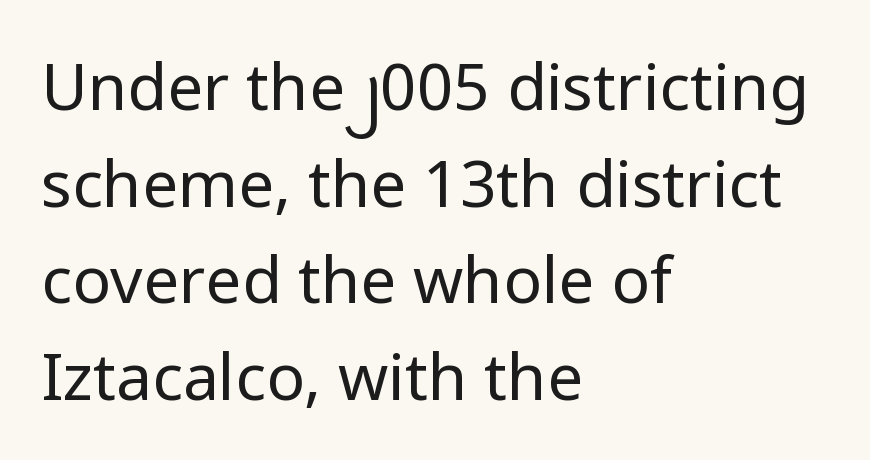
Bare-footed words on every line. Leftover space on each line is placed entirely after the last word. Whoever set this chose a conventional vertical rhythm. Bold? No — there's no thickening of the strokes. Caption: standard tracking, unaltered. Spacing verdict: proportional, widths tailored to each character.
